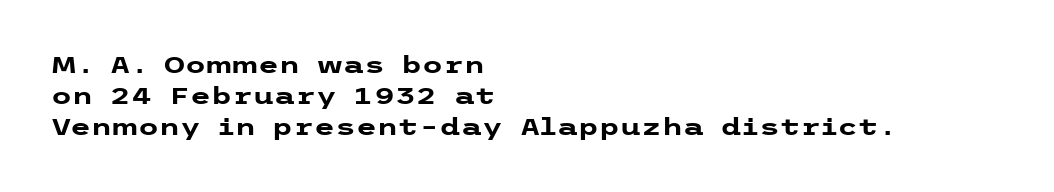
The image shows 24 px bold type, upright; set left-aligned, normal line spacing (1.29x), normal letter spacing, not underlined.
